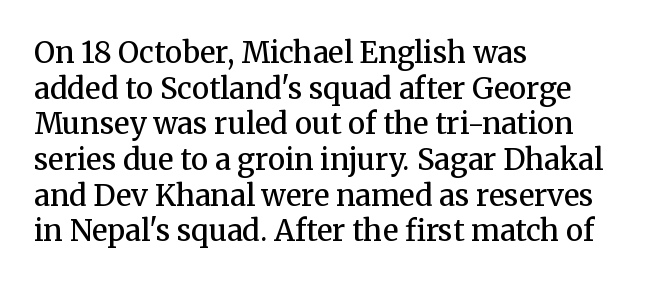
{"serif": "yes", "italic": "no", "bold": "semi", "weight": "semibold", "width": "normal", "stroke_contrast": "medium", "x_height": "medium", "monospaced": "no", "underline": "no", "align": "left", "line_spacing_ratio": 1.23, "letter_spacing": "normal", "letter_spacing_em": 0.0, "glyph_px": 29}
